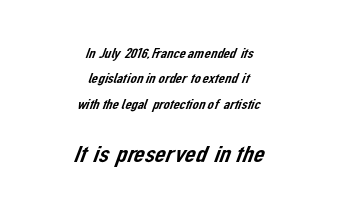
Q: Is the text underlined? A: No.
Q: How is the paragraph aligned? A: Centered.
Q: Is the spacing between letters normal or unusually wide? A: Normal.
Q: Which block of text is set in a larger size, the first (top) or the second (bottom)? A: The second (bottom) one.
